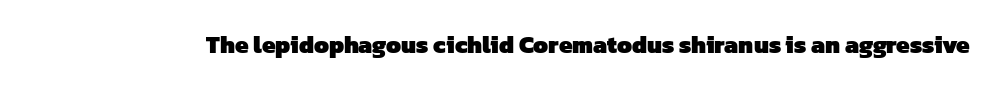
Standard letterfit; no display-style spreading of the glyphs. What weight is shown? A full bold with thick strokes. Has an underline been added? It has not.
